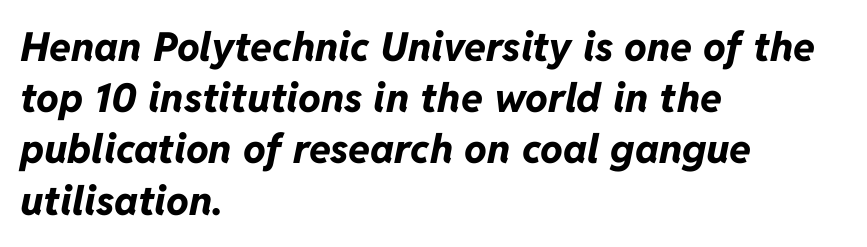
All the whitespace from short lines collects on the right. Is the type slanted? Yes — the strokes lean at a clear angle. These lines are rendered in a variable-pitch font. These lines sit exactly where default settings would place them. Quick note: underline off.
